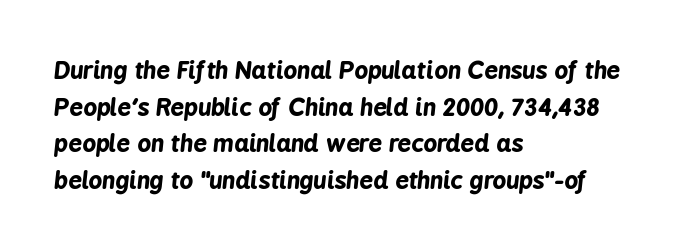
Q: Is the text bold? A: Yes.
Q: Is the text italic (slanted)? A: Yes, it leans right by about 6 degrees.
Q: Is the text underlined? A: No.
Q: How is the paragraph aligned? A: Left-aligned.
Q: Is the spacing between letters normal or unusually wide? A: Normal.
Q: Is the spacing between lines tight, normal or loose? A: Normal.
